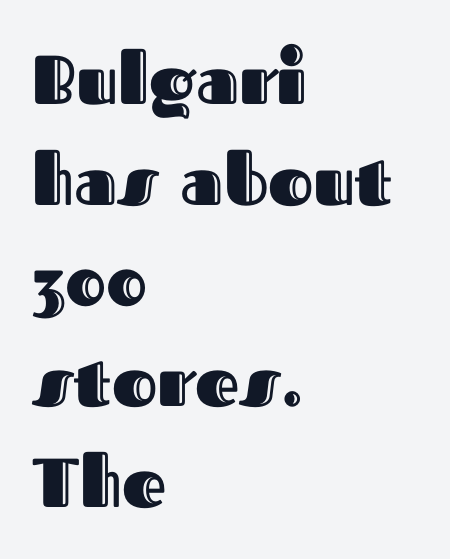
{"italic": "no", "width": "normal", "x_height": "medium", "monospaced": "no", "underline": "no", "align": "left", "line_spacing": "normal", "line_spacing_ratio": 1.46, "letter_spacing": "normal", "letter_spacing_em": 0.0, "glyph_px": 69}
